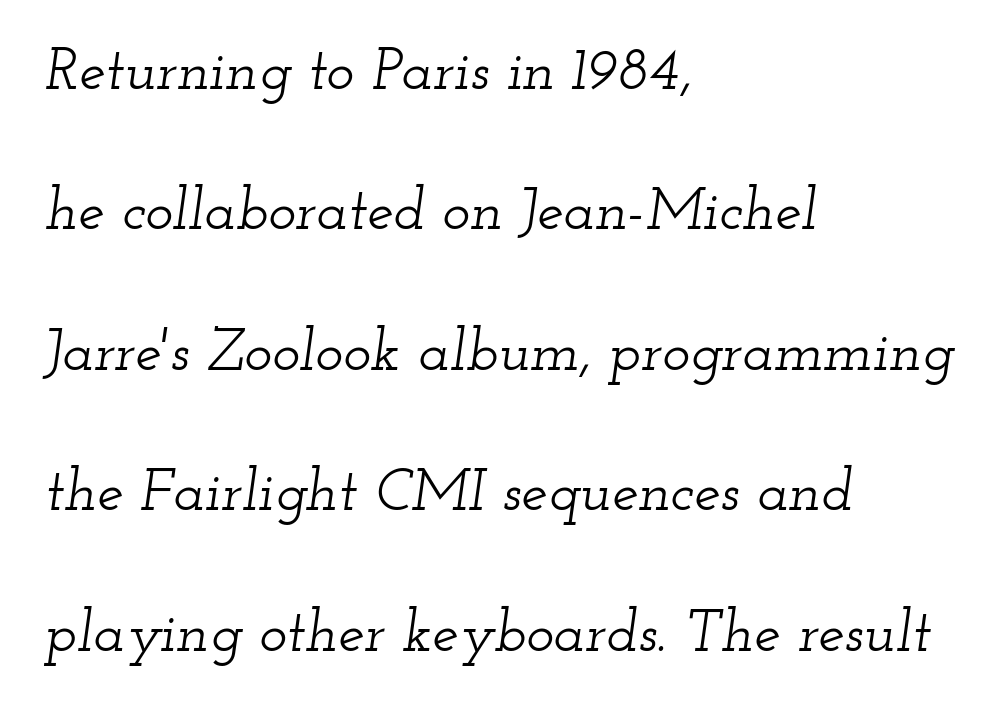
Q: Is the text italic (slanted)? A: Yes, it leans right by about 12 degrees.
Q: Is the typeface a serif or a sans-serif typeface? A: Serif.
Q: Is the text underlined? A: No.
Q: How is the paragraph aligned? A: Left-aligned.
Q: Is the spacing between letters normal or unusually wide? A: Normal.
Q: Is the spacing between lines tight, normal or loose? A: Loose.
Q: Width (condensed, normal, or wide)? A: Wide.
Q: Stroke contrast? A: Low.
Q: x-height? A: Small.
Q: Monospaced? A: No.
